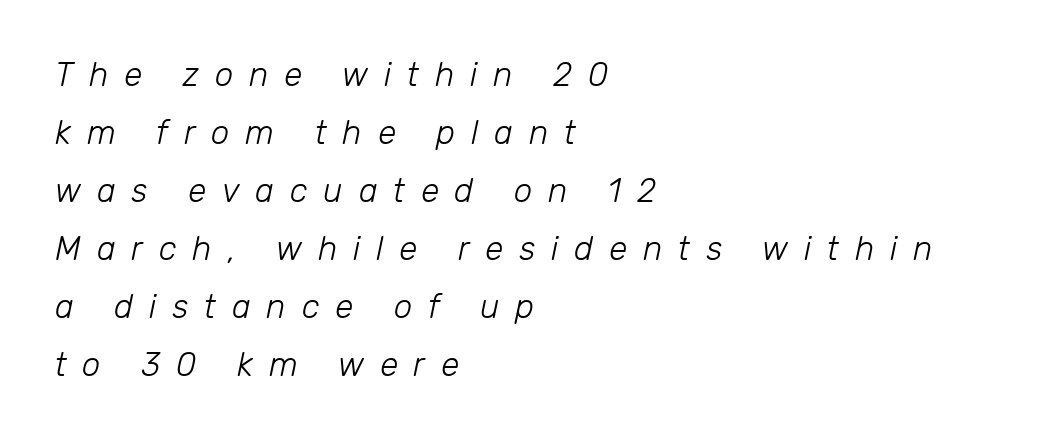
{"italic": "yes", "lean": "right", "slant_degrees": 12, "bold": "no", "weight": "light", "width": "normal", "stroke_contrast": "low", "x_height": "medium", "monospaced": "no", "underline": "no", "align": "left", "line_spacing_ratio": 1.76, "letter_spacing": "wide", "letter_spacing_em": 0.48, "glyph_px": 33}
